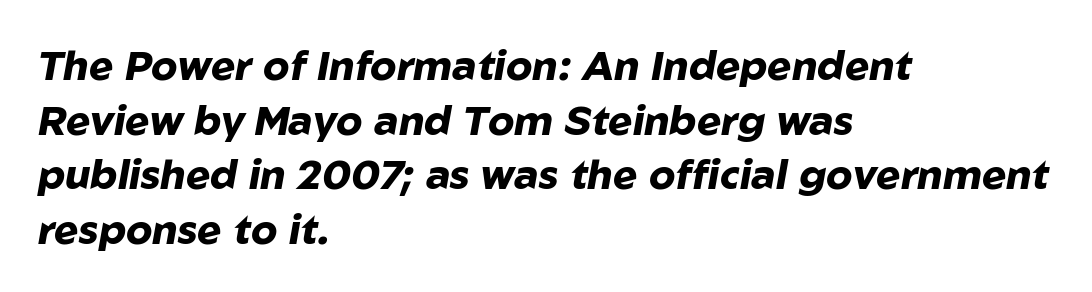
The image shows 41 px heavy type, italic (leaning right); set left-aligned, normal line spacing (1.33x), normal letter spacing, not underlined; low stroke contrast and a medium x-height.
